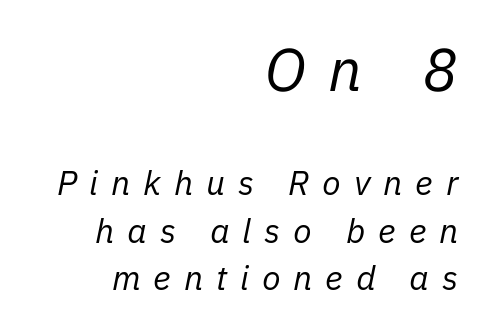
Q: Is the text bold? A: No.
Q: Is the text italic (slanted)? A: Yes, it leans right by about 11 degrees.
Q: Is the text underlined? A: No.
Q: How is the paragraph aligned? A: Right-aligned.
Q: Is the spacing between letters normal or unusually wide? A: Unusually wide.
Q: Is the spacing between lines tight, normal or loose? A: Normal.
Q: Which block of text is set in a larger size, the first (top) or the second (bottom)? A: The first (top) one.
Q: Width (condensed, normal, or wide)? A: Normal.
Q: Stroke contrast? A: Low.
Q: x-height? A: Medium.
Q: Monospaced? A: No.
